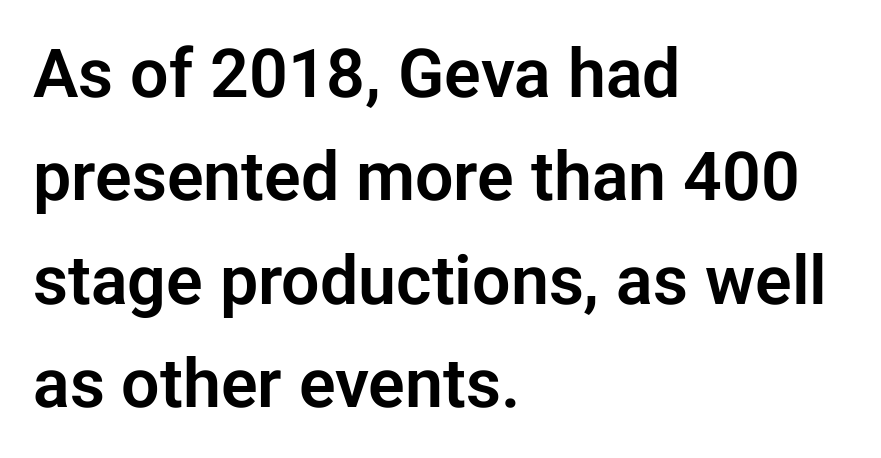
Classification — sans serif. A typesetter would call this leading conventional body-copy spacing. Horizontal alignment here is leftward, the default for most running prose. The passage shown is not underscored anywhere. How are the letters spaced? Ordinarily, with no added tracking.
